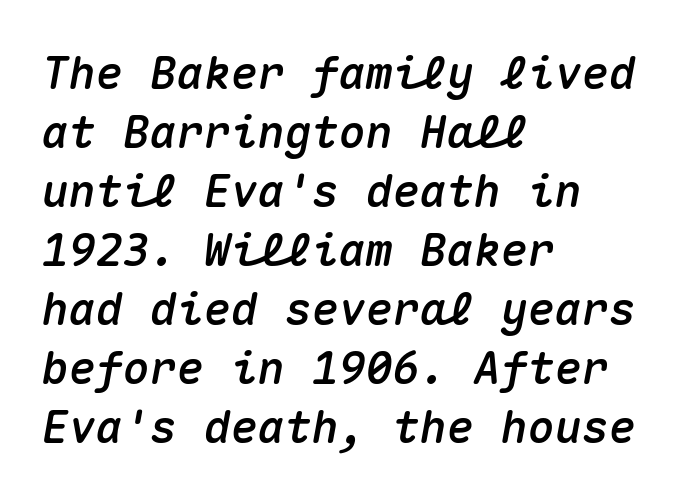
Q: Is the text italic (slanted)? A: Yes, it leans right by about 10 degrees.
Q: Is the text underlined? A: No.
Q: How is the paragraph aligned? A: Left-aligned.
Q: Is the spacing between letters normal or unusually wide? A: Normal.
Q: Is the spacing between lines tight, normal or loose? A: Normal.
Q: Width (condensed, normal, or wide)? A: Normal.
Q: Stroke contrast? A: Medium.
Q: x-height? A: Medium.
Q: Monospaced? A: Yes.
